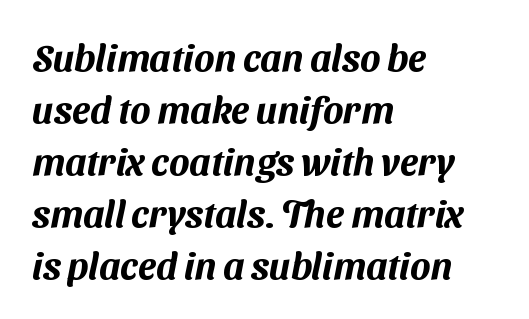
{"serif": "no", "width": "normal", "stroke_contrast": "medium", "x_height": "medium", "monospaced": "no", "underline": "no", "align": "left", "line_spacing": "normal", "line_spacing_ratio": 1.37, "letter_spacing": "normal", "letter_spacing_em": 0.0, "glyph_px": 38}
